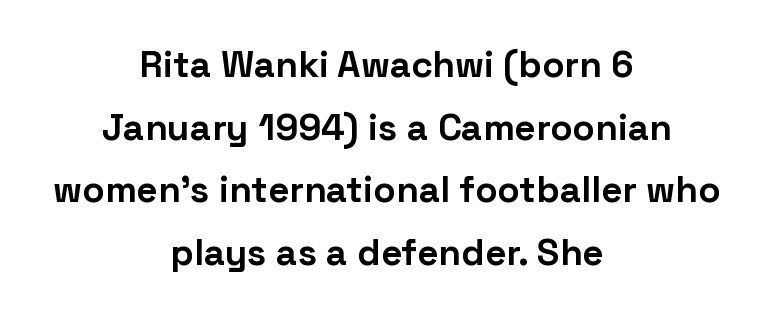
The image shows 37 px bold sans-serif type, upright; set centered, normal line spacing (1.69x), normal letter spacing, not underlined; low stroke contrast and a medium x-height.
